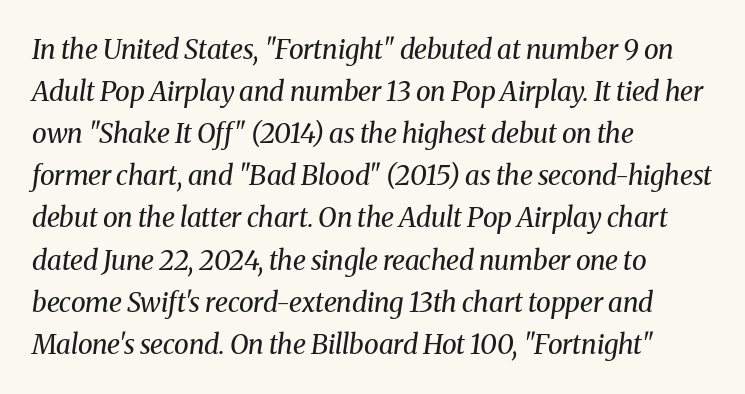
Q: Is the text bold? A: No.
Q: Is the text italic (slanted)? A: Yes, it leans right by about 8 degrees.
Q: Is the text underlined? A: No.
Q: How is the paragraph aligned? A: Left-aligned.
Q: Is the spacing between letters normal or unusually wide? A: Normal.
Q: Is the spacing between lines tight, normal or loose? A: Normal.
